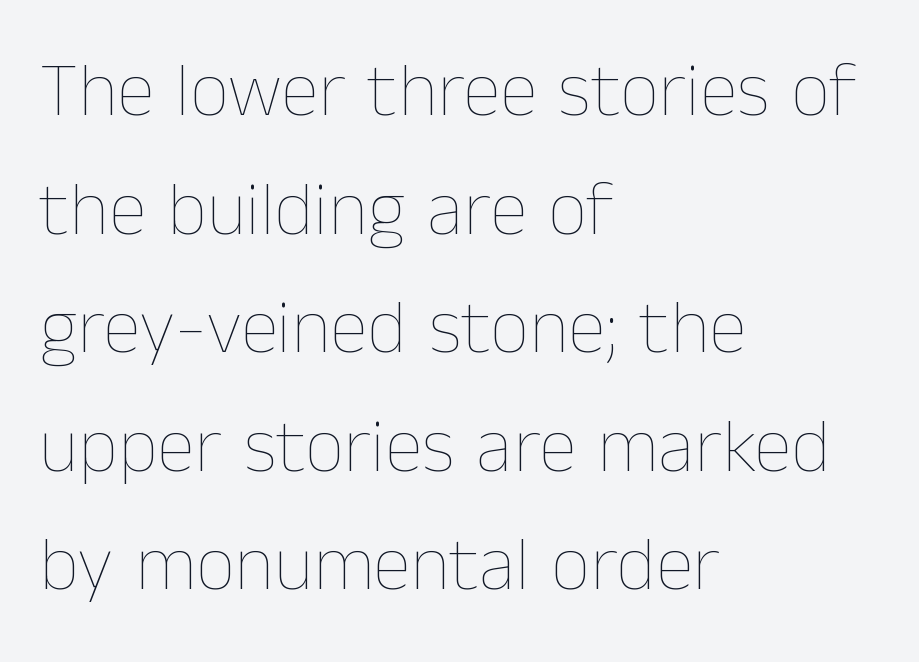
Q: Is the text bold? A: No.
Q: Is the text italic (slanted)? A: No, it is upright.
Q: Is the text underlined? A: No.
Q: How is the paragraph aligned? A: Left-aligned.
Q: Is the spacing between letters normal or unusually wide? A: Normal.
Q: Is the spacing between lines tight, normal or loose? A: Normal.
Q: Width (condensed, normal, or wide)? A: Normal.
Q: Stroke contrast? A: Low.
Q: x-height? A: Medium.
Q: Monospaced? A: No.
